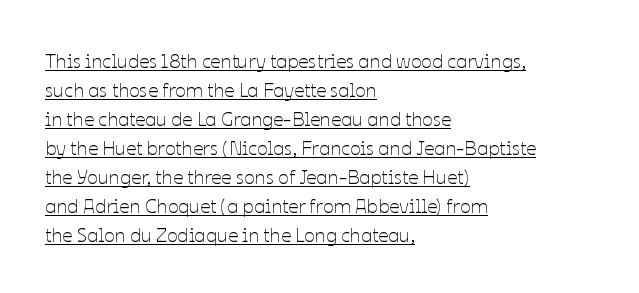
{"italic": "no", "bold": "no", "underline": "yes", "align": "left", "line_spacing": "normal", "line_spacing_ratio": 1.45, "letter_spacing": "normal", "letter_spacing_em": 0.0, "glyph_px": 20}
